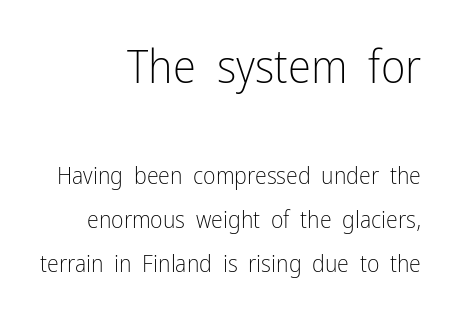
{"serif": "no", "italic": "no", "bold": "no", "weight": "light", "width": "condensed", "stroke_contrast": "low", "x_height": "medium", "monospaced": "no", "underline": "no", "align": "right", "line_spacing_ratio": 1.84, "letter_spacing": "normal", "letter_spacing_em": 0.0, "larger_block": "first", "size_ratio": 1.96, "glyph_px": 47}
